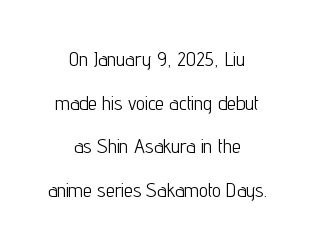
Q: Is the text bold? A: No.
Q: Is the text italic (slanted)? A: No, it is upright.
Q: Is the text underlined? A: No.
Q: How is the paragraph aligned? A: Centered.
Q: Is the spacing between letters normal or unusually wide? A: Normal.
Q: Is the spacing between lines tight, normal or loose? A: Loose.
